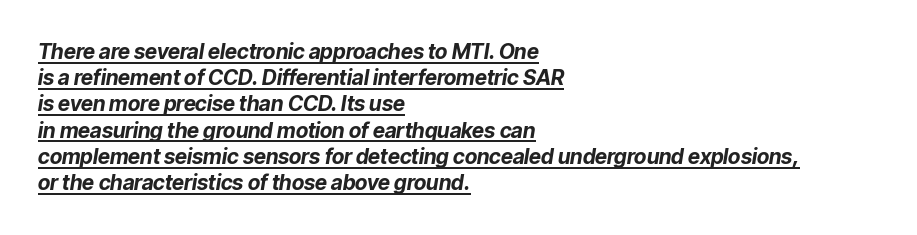
Q: Is the text bold? A: Yes.
Q: Is the text italic (slanted)? A: Yes, it leans right by about 9 degrees.
Q: Is the text underlined? A: Yes.
Q: How is the paragraph aligned? A: Left-aligned.
Q: Is the spacing between letters normal or unusually wide? A: Normal.
Q: Is the spacing between lines tight, normal or loose? A: Normal.
